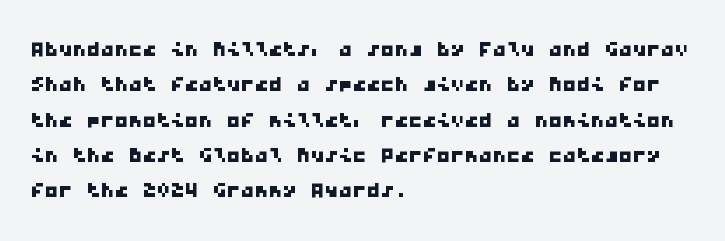
Here the designer chose a console-style face with uniform glyph widths. Does the type have serifs? No, each stem ends abruptly. These lines keep a tight, regular rhythm from letter to letter. Clear beneath every line of the passage. The lines in this sample share a left origin and differ only in where they stop. A normal amount of white space separates one row of letters from the next.
